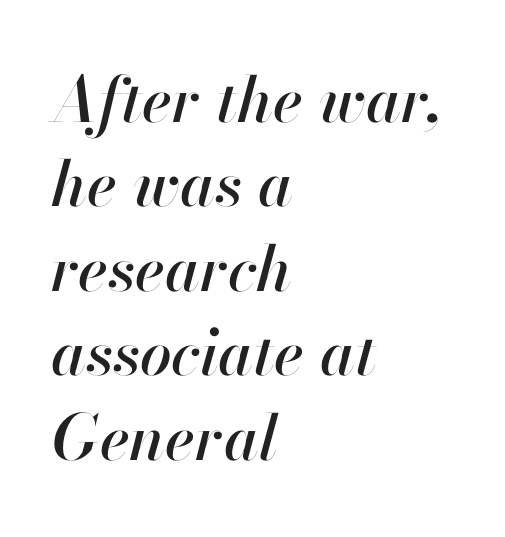
Each row of text sits above clean, open space. Posture: slanted. Typeset ragged right — the left edge is the straight one. Short note: letters normally spaced. Quick note: interline space is typical.
